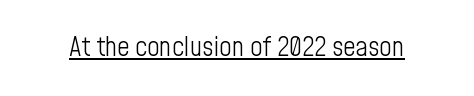
Vertical stems look standard width or narrower in stroke. This sample carries an underscore along the baseline area. Notice how the stems are strictly vertical — no italics here. Spacing between characters is what you'd get straight out of the box.
